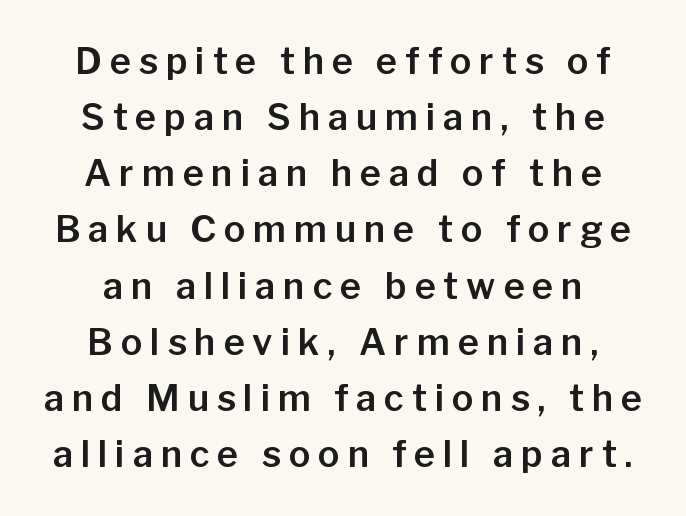
Q: Is the text italic (slanted)? A: No, it is upright.
Q: Is the typeface a serif or a sans-serif typeface? A: Sans-serif.
Q: Is the text underlined? A: No.
Q: How is the paragraph aligned? A: Centered.
Q: Is the spacing between letters normal or unusually wide? A: Unusually wide.
Q: Is the spacing between lines tight, normal or loose? A: Normal.
Q: Width (condensed, normal, or wide)? A: Normal.
Q: Stroke contrast? A: Low.
Q: x-height? A: Medium.
Q: Monospaced? A: No.
